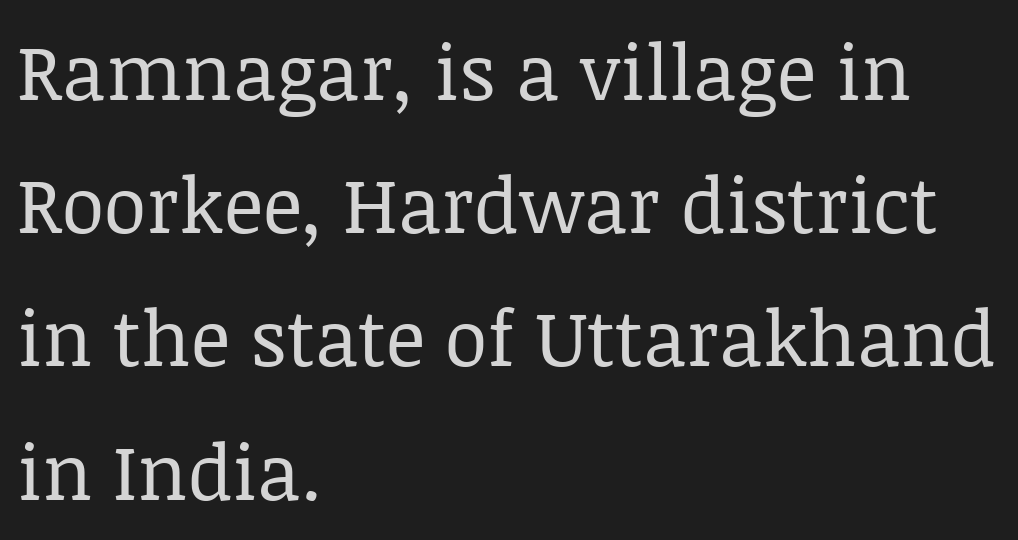
{"serif": "yes", "italic": "no", "bold": "no", "weight": "regular", "width": "normal", "stroke_contrast": "low", "x_height": "large", "monospaced": "no", "underline": "no", "align": "left", "line_spacing_ratio": 1.73, "letter_spacing": "normal", "letter_spacing_em": 0.0, "glyph_px": 77}
